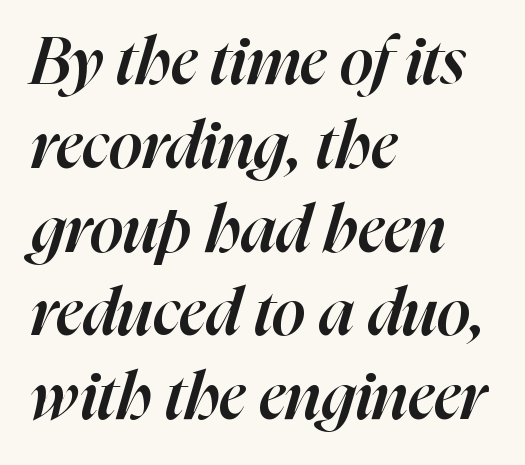
Q: Is the text bold? A: Semi-bold.
Q: Is the text italic (slanted)? A: Yes, it leans right by about 16 degrees.
Q: Is the text underlined? A: No.
Q: How is the paragraph aligned? A: Left-aligned.
Q: Is the spacing between letters normal or unusually wide? A: Normal.
Q: Is the spacing between lines tight, normal or loose? A: Normal.
Q: Width (condensed, normal, or wide)? A: Normal.
Q: Stroke contrast? A: High.
Q: x-height? A: Medium.
Q: Monospaced? A: No.
